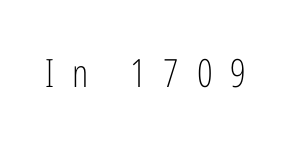
Heaviness? Minimal to ordinary, like unemphasized prose. A roman cut, with each character standing at attention. Just letters on the line, the space beneath them empty. The face used here is proportionally spaced, like ordinary book or web type. Font category for this specimen: sans-serif. Tracking here is generous; glyphs stand well apart from one another.
